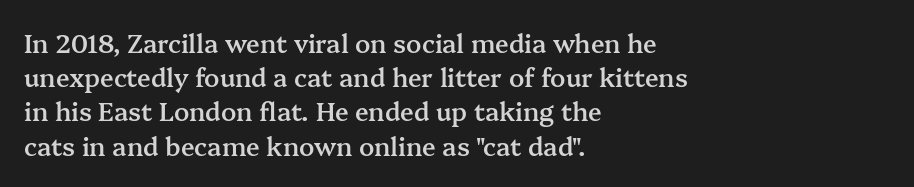
Compared with typical body copy, the letter spacing here is the same. Words float on clear page, feet unadorned. This is the regular roman posture of the typeface. The strokes are fattened partway — semibold, not bold.
